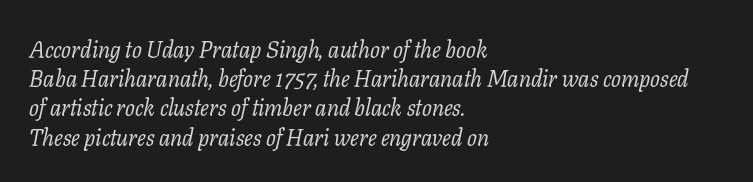
The image shows 23 px text type, italic (leaning right); set left-aligned, normal line spacing (1.27x), normal letter spacing, not underlined.
